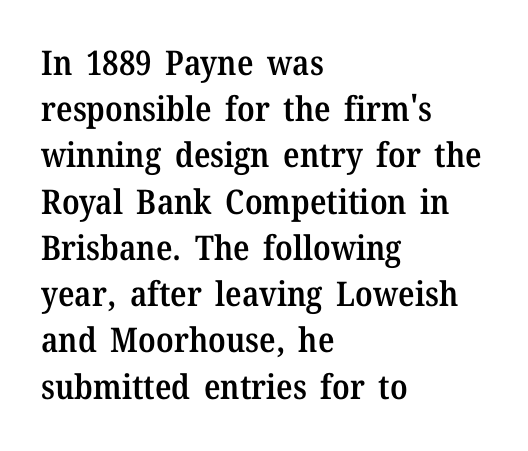
{"serif": "yes", "italic": "no", "bold": "semi", "weight": "semibold", "width": "normal", "stroke_contrast": "medium", "x_height": "medium", "monospaced": "no", "underline": "no", "align": "left", "line_spacing": "normal", "line_spacing_ratio": 1.36, "letter_spacing": "normal", "letter_spacing_em": 0.0, "glyph_px": 34}
